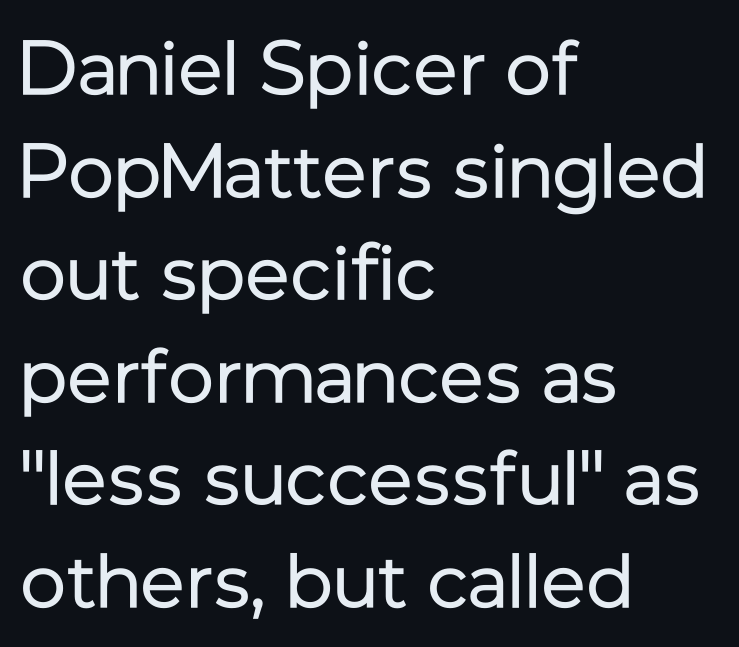
The image shows 76 px regular-weight sans-serif type, upright; set left-aligned, normal line spacing (1.35x), normal letter spacing, not underlined; low stroke contrast and a medium x-height.
